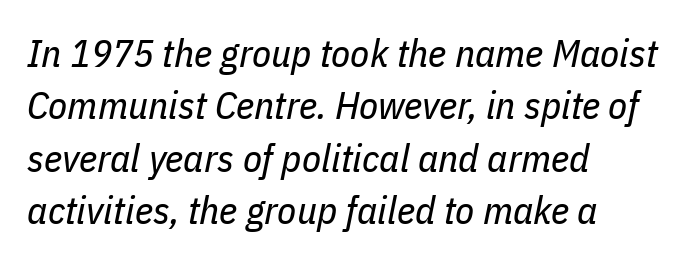
{"italic": "yes", "lean": "right", "slant_degrees": 11, "bold": "no", "weight": "regular", "width": "condensed", "stroke_contrast": "low", "x_height": "medium", "monospaced": "no", "underline": "no", "align": "left", "line_spacing": "normal", "line_spacing_ratio": 1.34, "letter_spacing": "normal", "letter_spacing_em": 0.0, "glyph_px": 39}
